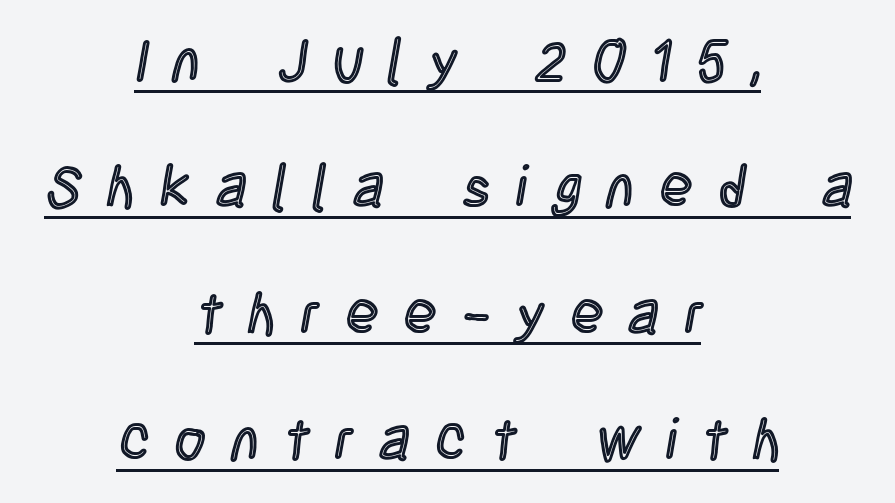
Q: Is the text italic (slanted)? A: Yes.
Q: Is the text underlined? A: Yes.
Q: How is the paragraph aligned? A: Centered.
Q: Is the spacing between letters normal or unusually wide? A: Unusually wide.
Q: Is the spacing between lines tight, normal or loose? A: Loose.
Q: Width (condensed, normal, or wide)? A: Condensed.
Q: x-height? A: Large.
Q: Monospaced? A: No.
